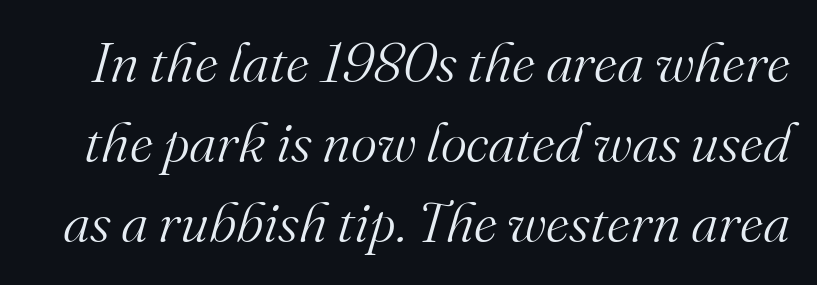
Q: Is the text bold? A: No.
Q: Is the text italic (slanted)? A: Yes, it leans right by about 16 degrees.
Q: Is the typeface a serif or a sans-serif typeface? A: Serif.
Q: Is the text underlined? A: No.
Q: Is the spacing between letters normal or unusually wide? A: Normal.
Q: Is the spacing between lines tight, normal or loose? A: Normal.
Q: Width (condensed, normal, or wide)? A: Normal.
Q: Stroke contrast? A: Medium.
Q: x-height? A: Small.
Q: Monospaced? A: No.
